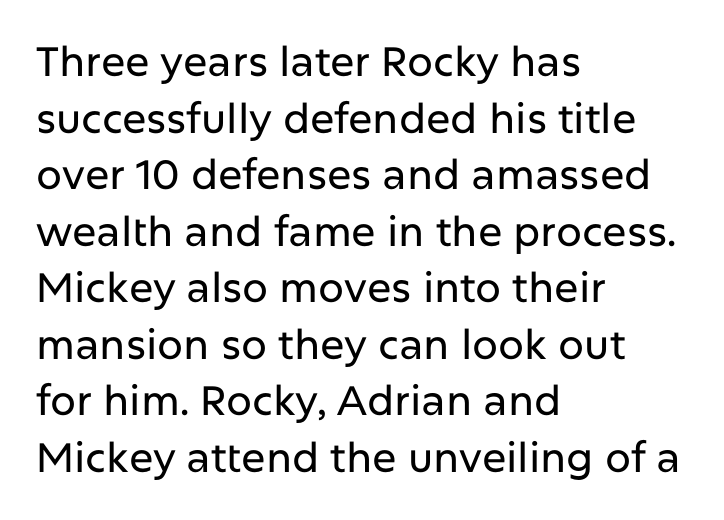
Q: Is the text italic (slanted)? A: No, it is upright.
Q: Is the typeface a serif or a sans-serif typeface? A: Sans-serif.
Q: Is the text underlined? A: No.
Q: How is the paragraph aligned? A: Left-aligned.
Q: Is the spacing between letters normal or unusually wide? A: Normal.
Q: Is the spacing between lines tight, normal or loose? A: Normal.
Q: Width (condensed, normal, or wide)? A: Normal.
Q: Stroke contrast? A: Low.
Q: x-height? A: Medium.
Q: Monospaced? A: No.
